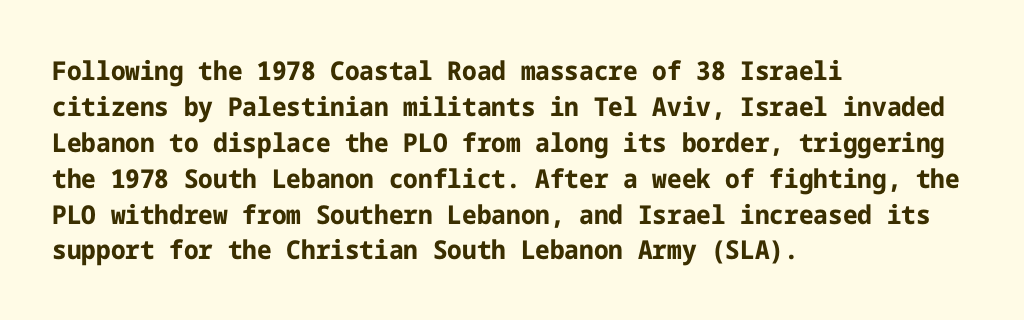
The image shows 26 px bold type, upright; set left-aligned, normal line spacing (1.38x), normal letter spacing, not underlined.
